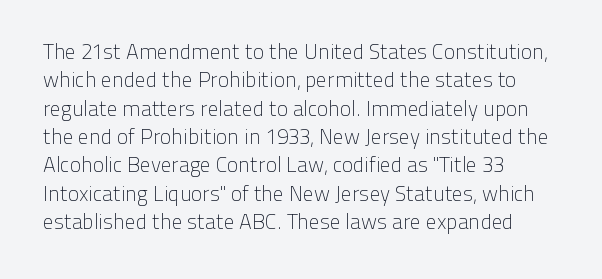
{"italic": "no", "bold": "no", "underline": "no", "align": "left", "line_spacing": "normal", "line_spacing_ratio": 1.35, "letter_spacing": "normal", "letter_spacing_em": 0.0, "glyph_px": 21}
